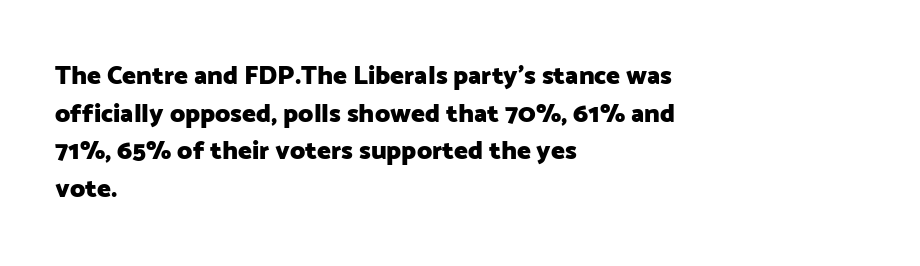
Q: Is the text bold? A: Yes.
Q: Is the text italic (slanted)? A: No, it is upright.
Q: Is the text underlined? A: No.
Q: How is the paragraph aligned? A: Left-aligned.
Q: Is the spacing between letters normal or unusually wide? A: Normal.
Q: Is the spacing between lines tight, normal or loose? A: Normal.
